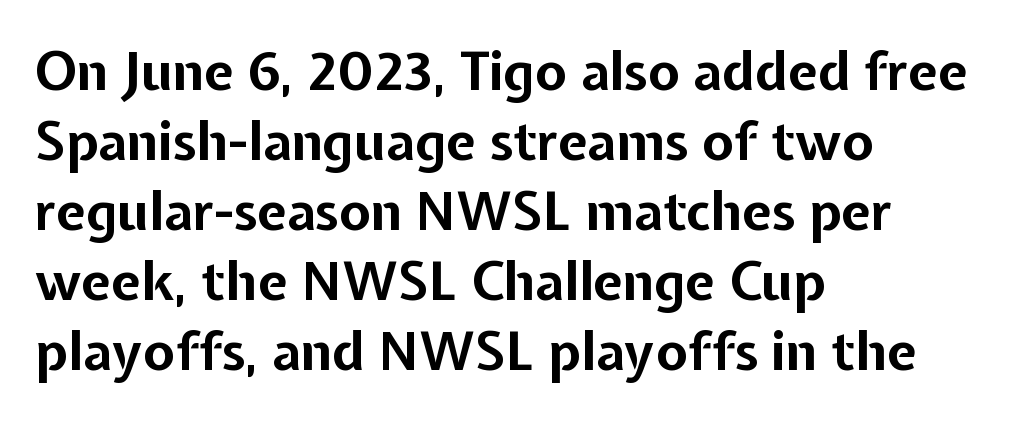
Q: Is the text bold? A: Yes.
Q: Is the text italic (slanted)? A: No, it is upright.
Q: Is the typeface a serif or a sans-serif typeface? A: Sans-serif.
Q: Is the text underlined? A: No.
Q: How is the paragraph aligned? A: Left-aligned.
Q: Is the spacing between letters normal or unusually wide? A: Normal.
Q: Is the spacing between lines tight, normal or loose? A: Normal.
Q: Width (condensed, normal, or wide)? A: Normal.
Q: Stroke contrast? A: Low.
Q: x-height? A: Medium.
Q: Monospaced? A: No.
